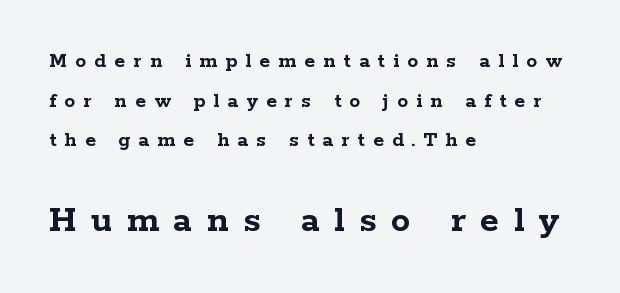
The image shows 39 px semibold, wide serif type, upright; set left-aligned, line spacing 1.8x, unusually wide letter spacing (+0.37 em), not underlined; the second (bottom) block is 1.77x larger; low stroke contrast and a medium x-height.
